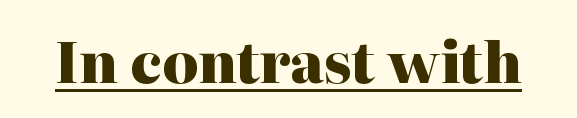
{"serif": "yes", "italic": "no", "bold": "yes", "weight": "heavy", "width": "normal", "stroke_contrast": "high", "x_height": "medium", "monospaced": "no", "underline": "yes", "letter_spacing": "normal", "letter_spacing_em": 0.0, "glyph_px": 56}
